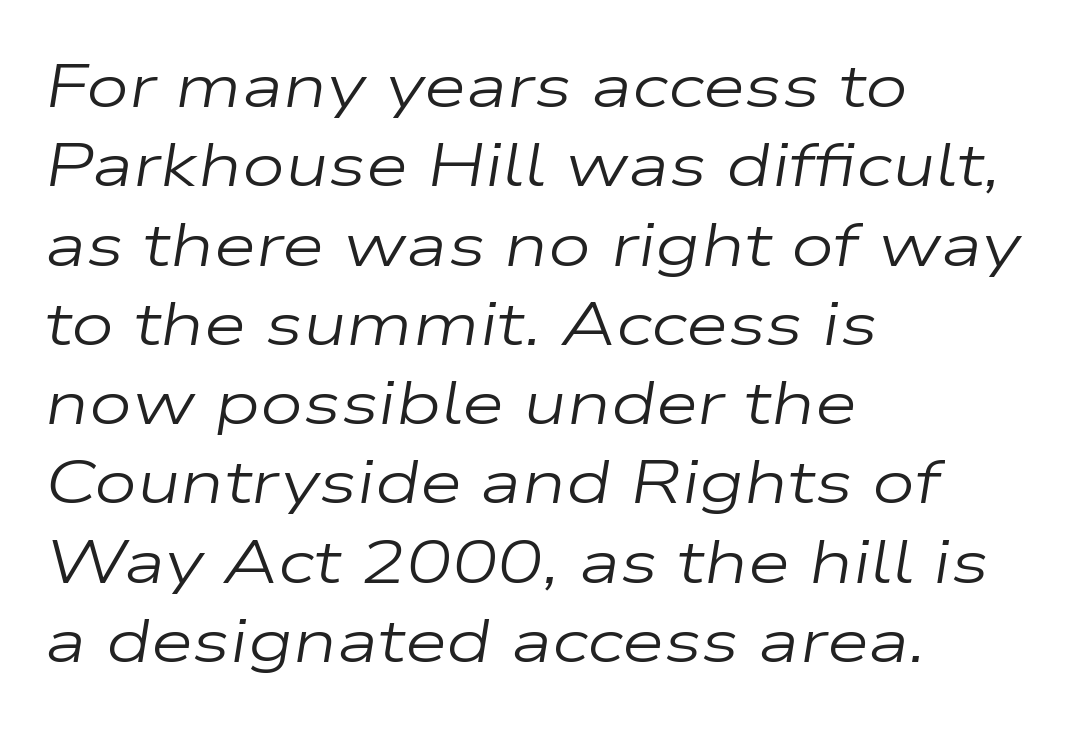
{"italic": "yes", "lean": "right", "slant_degrees": 9, "bold": "no", "weight": "regular", "width": "wide", "stroke_contrast": "low", "x_height": "medium", "monospaced": "no", "underline": "no", "align": "left", "line_spacing": "normal", "line_spacing_ratio": 1.3, "letter_spacing": "normal", "letter_spacing_em": 0.0, "glyph_px": 61}
